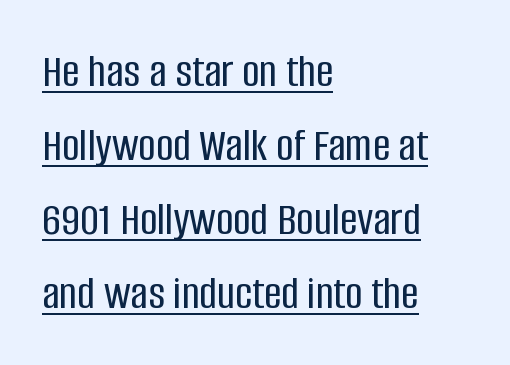
The image shows 48 px condensed sans-serif type, upright; set left-aligned, normal line spacing (1.54x), normal letter spacing, underlined; low stroke contrast and a large x-height.
